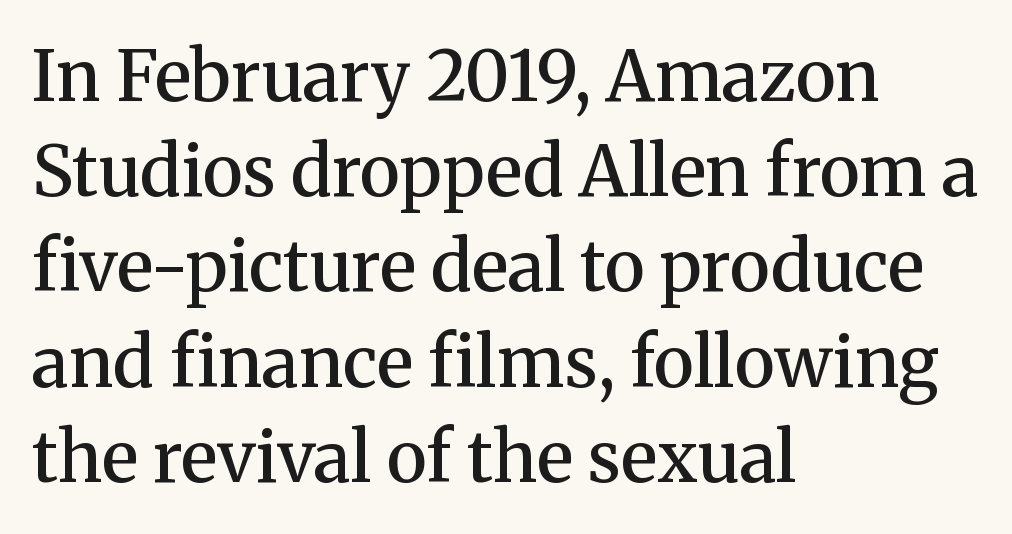
The image shows 70 px semibold serif type, upright; set left-aligned, normal line spacing (1.36x), normal letter spacing, not underlined; medium stroke contrast and a medium x-height.
